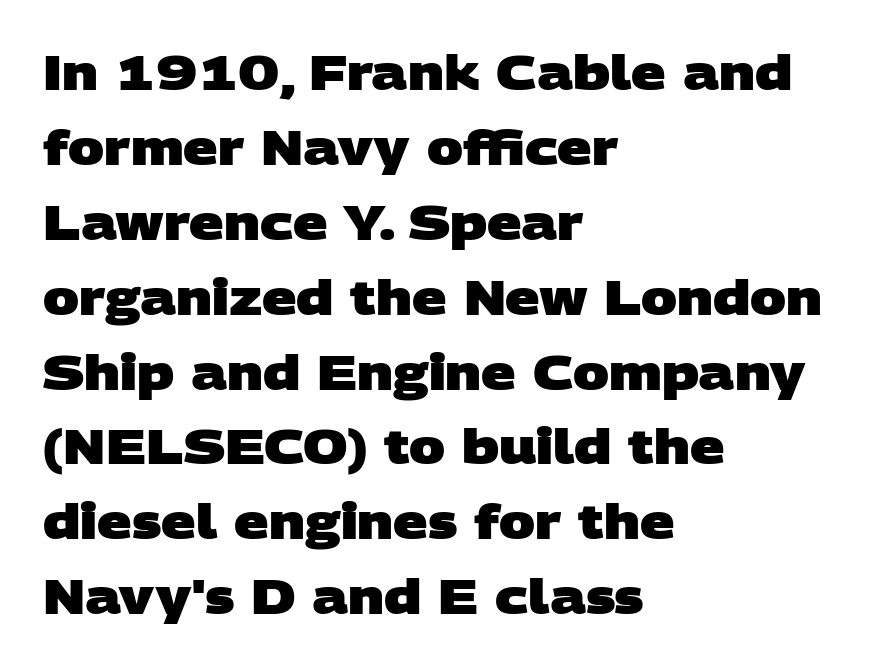
The image shows 48 px heavy, wide sans-serif type; set left-aligned, normal line spacing (1.56x), normal letter spacing, not underlined; low stroke contrast and a large x-height.
